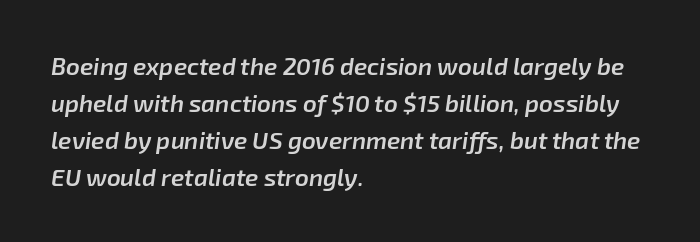
The image shows 24 px text type, italic (leaning right); set left-aligned, normal line spacing (1.54x), normal letter spacing, not underlined.
